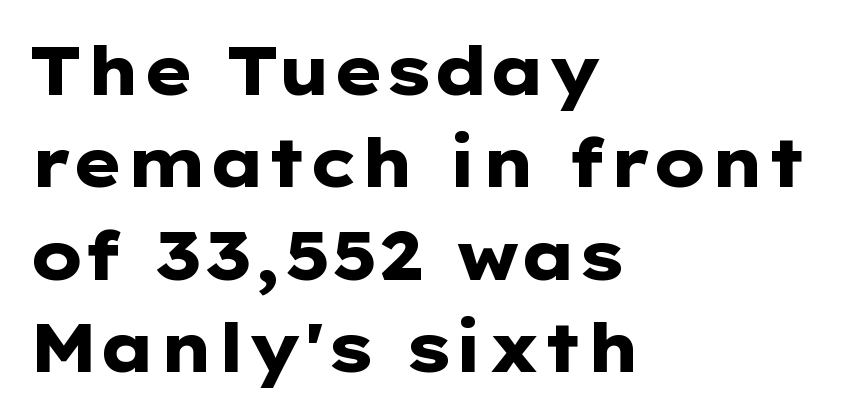
{"serif": "no", "italic": "no", "bold": "yes", "weight": "heavy", "width": "wide", "stroke_contrast": "low", "x_height": "medium", "monospaced": "no", "underline": "no", "align": "left", "line_spacing": "normal", "line_spacing_ratio": 1.38, "letter_spacing": "normal", "letter_spacing_em": 0.0, "glyph_px": 67}
